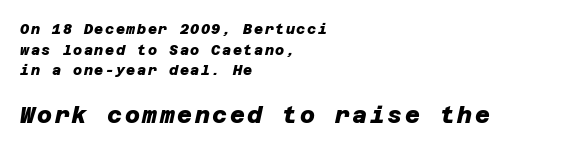
{"bold": "yes", "underline": "no", "align": "left", "line_spacing": "normal", "line_spacing_ratio": 1.48, "larger_block": "second", "size_ratio": 1.64, "glyph_px": 23}
